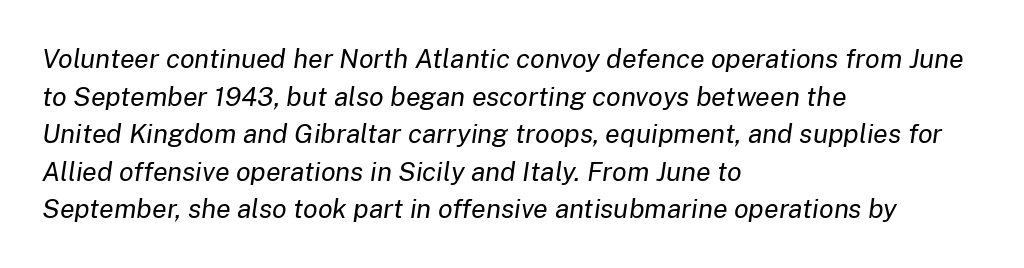
The image shows 27 px text type, italic (leaning right); set left-aligned, normal line spacing (1.39x), normal letter spacing, not underlined.
